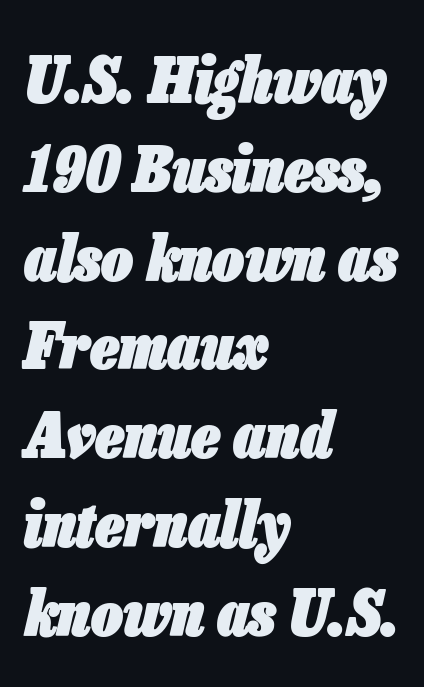
Yep, that's italic — everything's leaning. Default kerning and tracking; the words read as compact shapes. Is this a fixed-width face? No — the glyphs have proportional, varying widths. Normally led — the rows are evenly, conventionally spaced. These lines carry a lot of weight — the face is fully bold. Lines of text with bare space underneath.
